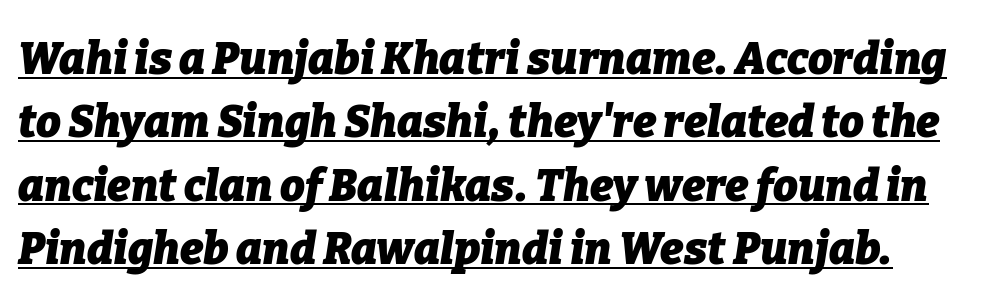
The image shows 44 px heavy type, italic (leaning right); set left-aligned, normal line spacing (1.44x), normal letter spacing, underlined; low stroke contrast and a medium x-height.
